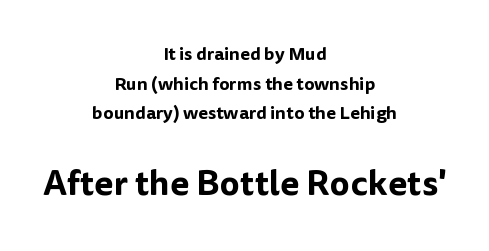
The image shows 35 px sans-serif type, upright; set centered, normal line spacing (1.64x), normal letter spacing, not underlined; the second (bottom) block is 1.94x larger; low stroke contrast and a medium x-height.
